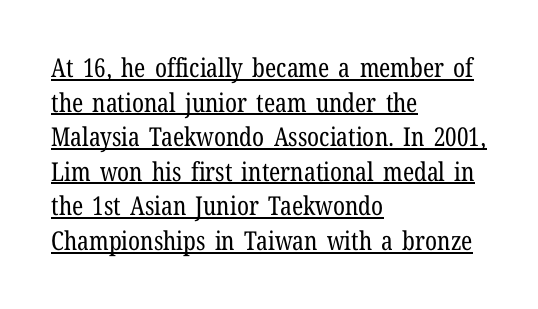
Characters follow at the spacing the type designer built in. Stroke mass is kept to a normal reading level or below. The rendering uses the underline text-decoration. Notice how descenders clear the ascenders below comfortably — that's standard leading.
